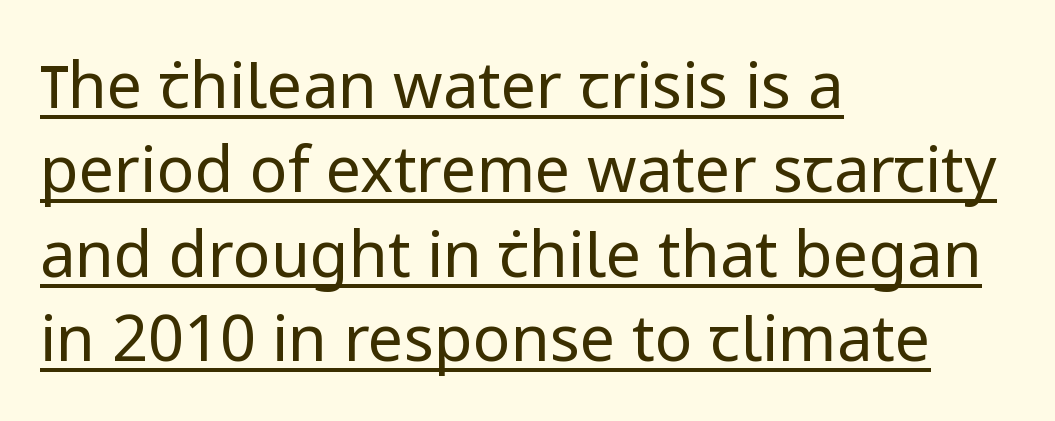
Q: Is the text bold? A: No.
Q: Is the text italic (slanted)? A: No, it is upright.
Q: Is the typeface a serif or a sans-serif typeface? A: Sans-serif.
Q: Is the text underlined? A: Yes.
Q: How is the paragraph aligned? A: Left-aligned.
Q: Is the spacing between letters normal or unusually wide? A: Normal.
Q: Is the spacing between lines tight, normal or loose? A: Normal.
Q: Width (condensed, normal, or wide)? A: Normal.
Q: Stroke contrast? A: Low.
Q: x-height? A: Medium.
Q: Monospaced? A: No.
